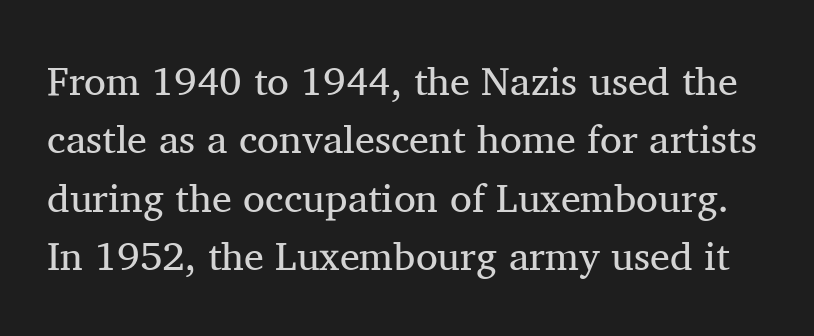
Q: Is the text bold? A: No.
Q: Is the text italic (slanted)? A: No, it is upright.
Q: Is the typeface a serif or a sans-serif typeface? A: Serif.
Q: Is the text underlined? A: No.
Q: Is the spacing between letters normal or unusually wide? A: Normal.
Q: Is the spacing between lines tight, normal or loose? A: Normal.
Q: Width (condensed, normal, or wide)? A: Normal.
Q: Stroke contrast? A: Medium.
Q: x-height? A: Medium.
Q: Monospaced? A: No.
